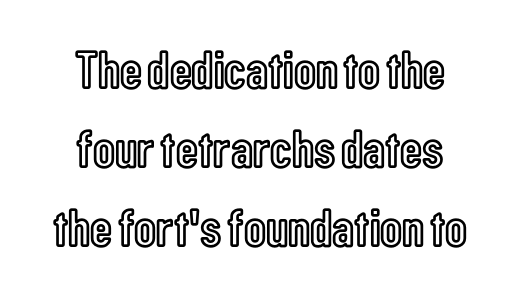
The image shows 54 px condensed type, upright; set normal line spacing (1.46x), normal letter spacing, not underlined; a medium x-height.
